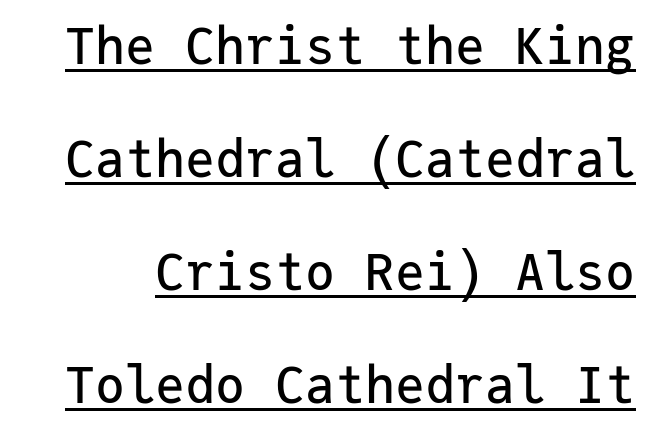
{"serif": "no", "italic": "no", "width": "normal", "stroke_contrast": "low", "x_height": "medium", "monospaced": "yes", "underline": "yes", "line_spacing": "loose", "line_spacing_ratio": 2.26, "letter_spacing": "normal", "letter_spacing_em": 0.0, "glyph_px": 50}
